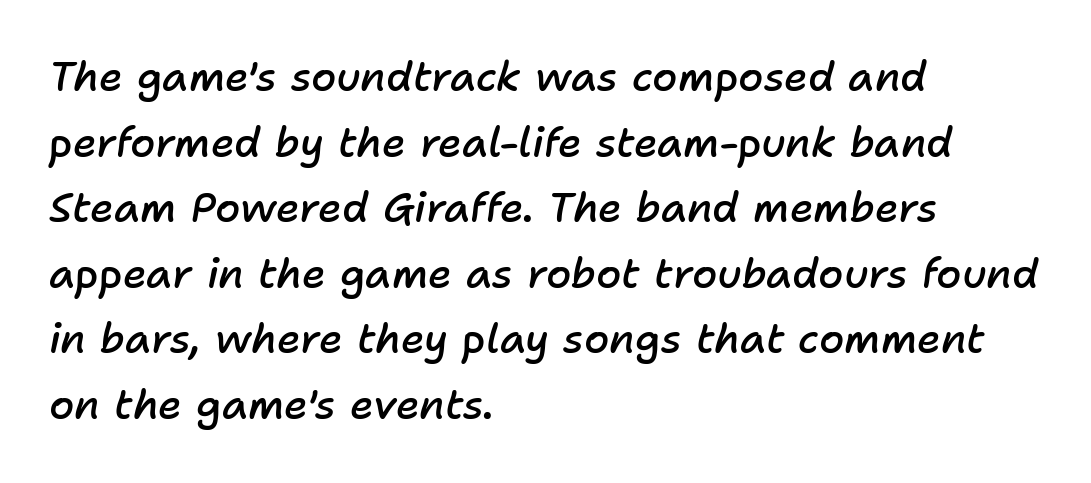
{"italic": "yes", "lean": "right", "slant_degrees": 11, "bold": "semi", "weight": "semibold", "width": "normal", "stroke_contrast": "low", "x_height": "medium", "monospaced": "no", "underline": "no", "align": "left", "line_spacing": "normal", "line_spacing_ratio": 1.6, "letter_spacing": "normal", "letter_spacing_em": 0.0, "glyph_px": 41}
